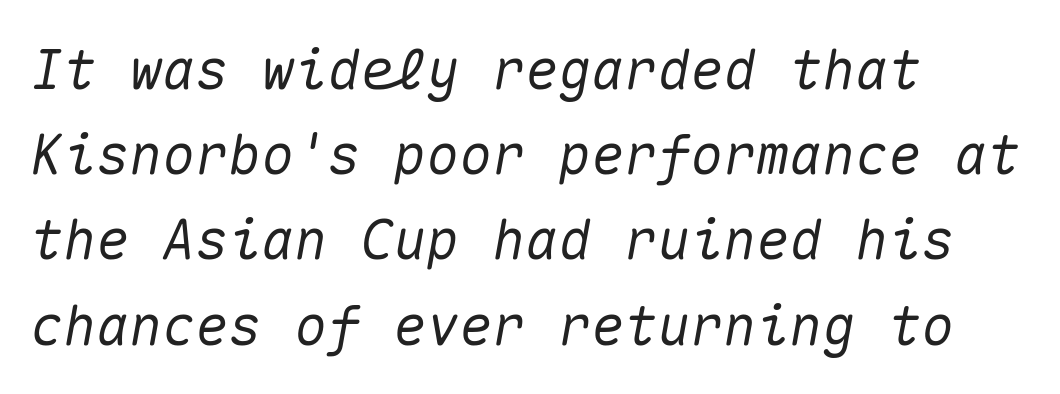
Q: Is the text italic (slanted)? A: Yes, it leans right by about 10 degrees.
Q: Is the text underlined? A: No.
Q: How is the paragraph aligned? A: Left-aligned.
Q: Is the spacing between letters normal or unusually wide? A: Normal.
Q: Is the spacing between lines tight, normal or loose? A: Normal.
Q: Width (condensed, normal, or wide)? A: Normal.
Q: Stroke contrast? A: Medium.
Q: x-height? A: Medium.
Q: Monospaced? A: Yes.
